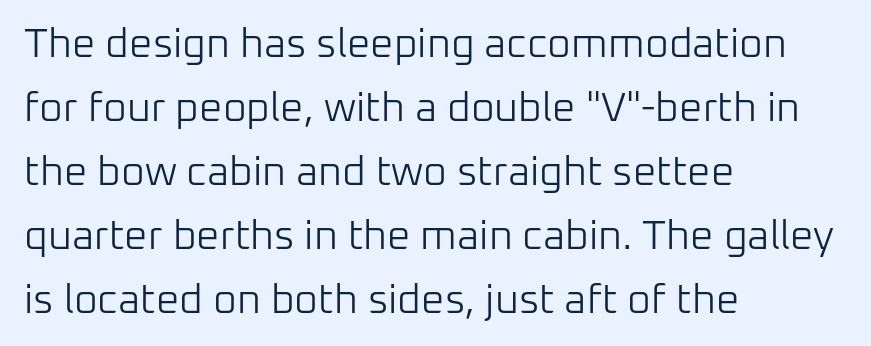
Q: Is the text bold? A: No.
Q: Is the text italic (slanted)? A: No, it is upright.
Q: Is the typeface a serif or a sans-serif typeface? A: Sans-serif.
Q: Is the text underlined? A: No.
Q: How is the paragraph aligned? A: Left-aligned.
Q: Is the spacing between letters normal or unusually wide? A: Normal.
Q: Is the spacing between lines tight, normal or loose? A: Normal.
Q: Width (condensed, normal, or wide)? A: Normal.
Q: Stroke contrast? A: Low.
Q: x-height? A: Medium.
Q: Monospaced? A: No.
